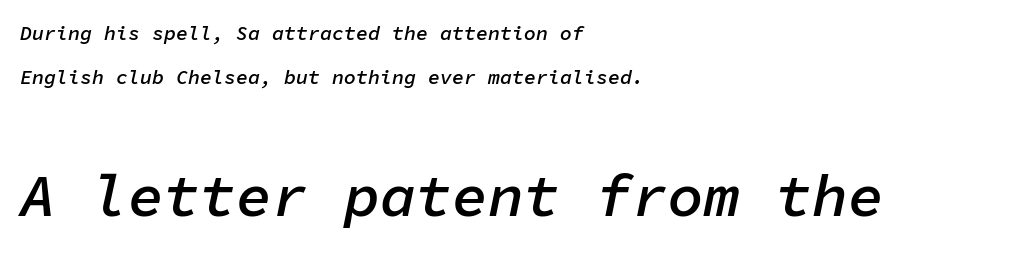
The image shows 60 px semibold type, italic (leaning right), monospaced; set left-aligned, loose line spacing (2.2x), normal letter spacing, not underlined; the second (bottom) block is 3.0x larger; low stroke contrast and a medium x-height.
